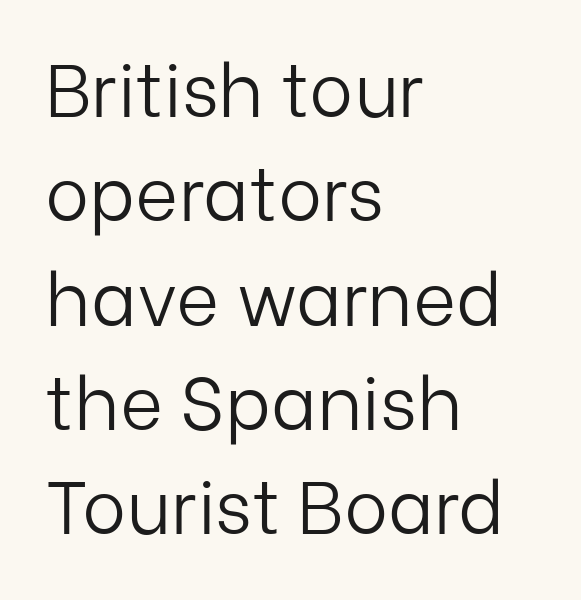
Each stroke keeps to a modest, everyday thickness or less. This is sans-serif lettering, the kind often seen on screens and signage. Each letter keeps its own natural width here, so spacing adapts to shape. The rows are spaced the way most documents space them. The baseline area is clear. Which margin do the lines hug? The left one — the right edge is uneven.
